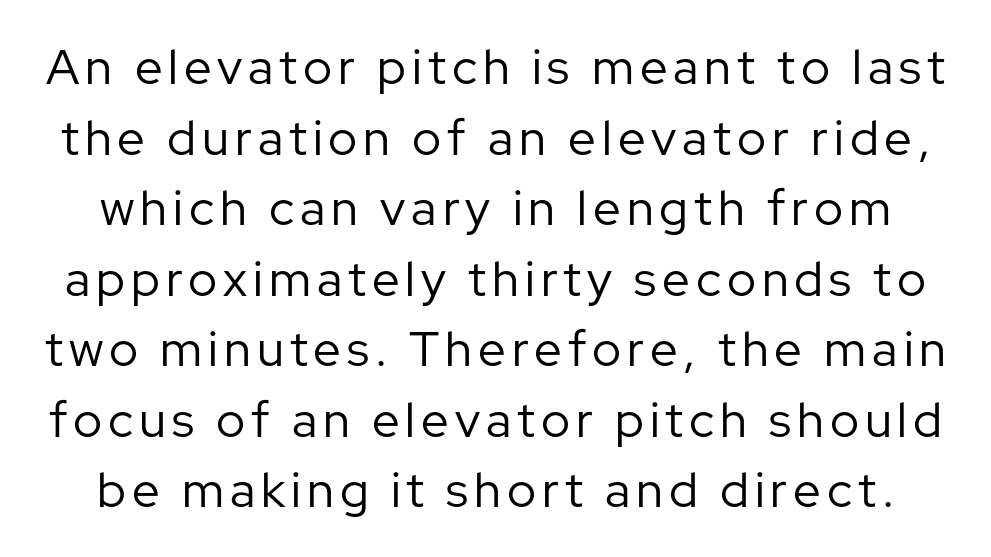
Q: Is the text bold? A: No.
Q: Is the text italic (slanted)? A: No, it is upright.
Q: Is the typeface a serif or a sans-serif typeface? A: Sans-serif.
Q: Is the text underlined? A: No.
Q: Is the spacing between lines tight, normal or loose? A: Normal.
Q: Width (condensed, normal, or wide)? A: Normal.
Q: Stroke contrast? A: Low.
Q: x-height? A: Medium.
Q: Monospaced? A: No.
